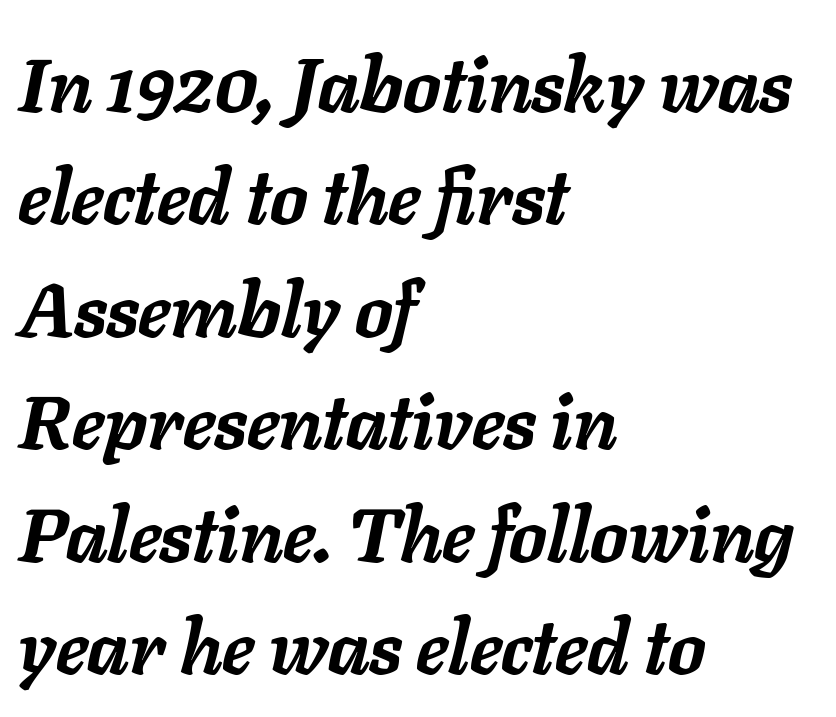
Q: Is the text bold? A: Yes.
Q: Is the text italic (slanted)? A: Yes, it leans right by about 11 degrees.
Q: Is the text underlined? A: No.
Q: How is the paragraph aligned? A: Left-aligned.
Q: Is the spacing between letters normal or unusually wide? A: Normal.
Q: Is the spacing between lines tight, normal or loose? A: Normal.
Q: Width (condensed, normal, or wide)? A: Normal.
Q: Stroke contrast? A: Low.
Q: x-height? A: Medium.
Q: Monospaced? A: No.
